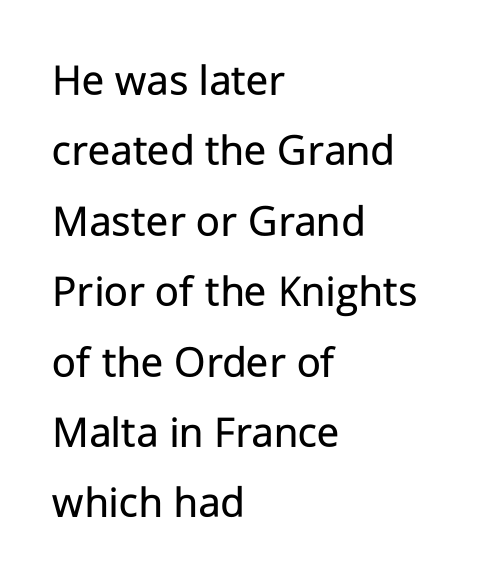
{"serif": "no", "italic": "no", "bold": "no", "weight": "regular", "width": "normal", "stroke_contrast": "low", "x_height": "medium", "monospaced": "no", "underline": "no", "align": "left", "line_spacing": "normal", "line_spacing_ratio": 1.53, "letter_spacing": "normal", "letter_spacing_em": 0.0, "glyph_px": 46}
